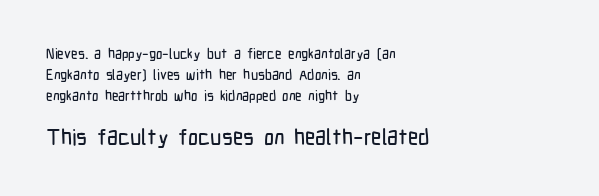
Q: Is the text italic (slanted)? A: No, it is upright.
Q: Is the text underlined? A: No.
Q: How is the paragraph aligned? A: Left-aligned.
Q: Is the spacing between letters normal or unusually wide? A: Normal.
Q: Is the spacing between lines tight, normal or loose? A: Normal.
Q: Which block of text is set in a larger size, the first (top) or the second (bottom)? A: The second (bottom) one.
